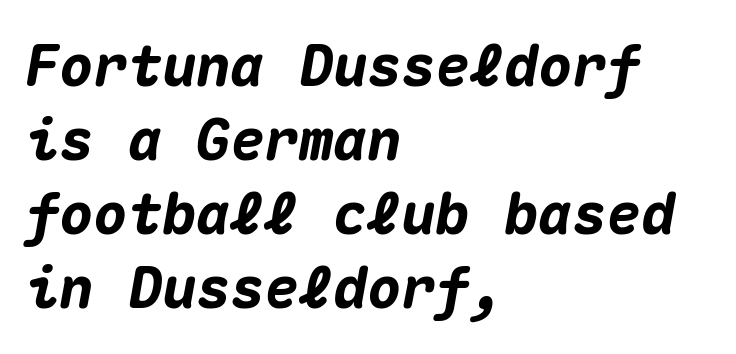
{"italic": "yes", "lean": "right", "slant_degrees": 10, "bold": "yes", "weight": "heavy", "width": "normal", "stroke_contrast": "medium", "x_height": "medium", "monospaced": "yes", "underline": "no", "align": "left", "line_spacing": "normal", "line_spacing_ratio": 1.3, "letter_spacing": "normal", "letter_spacing_em": 0.0, "glyph_px": 57}
